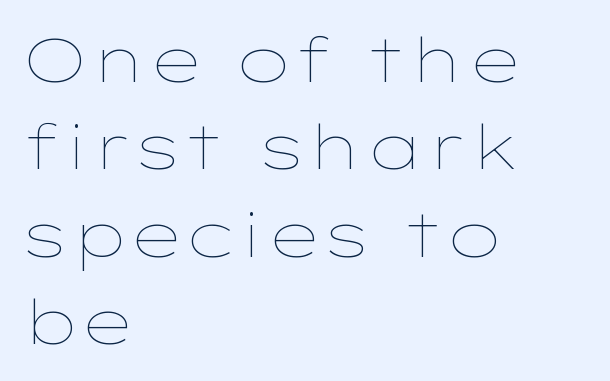
The image shows 62 px thin, wide type, upright; set left-aligned, normal line spacing (1.41x), normal letter spacing, not underlined; low stroke contrast and a medium x-height.
